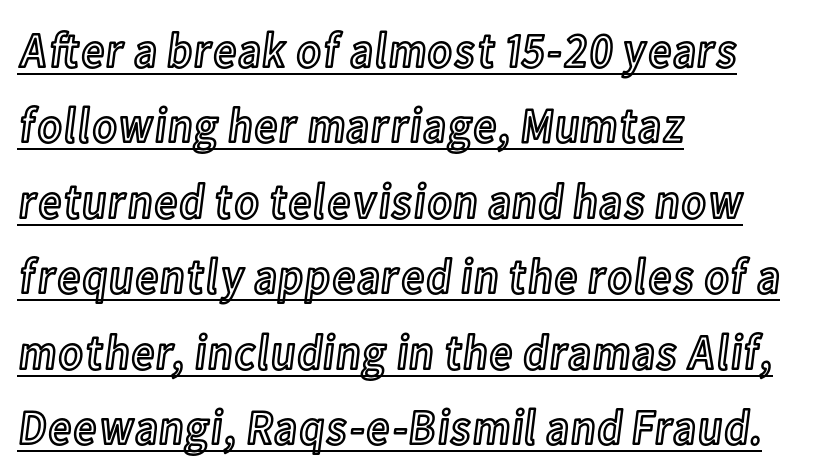
Q: Is the text italic (slanted)? A: Yes.
Q: Is the text underlined? A: Yes.
Q: How is the paragraph aligned? A: Left-aligned.
Q: Is the spacing between letters normal or unusually wide? A: Normal.
Q: Is the spacing between lines tight, normal or loose? A: Normal.
Q: Width (condensed, normal, or wide)? A: Condensed.
Q: x-height? A: Medium.
Q: Monospaced? A: No.
